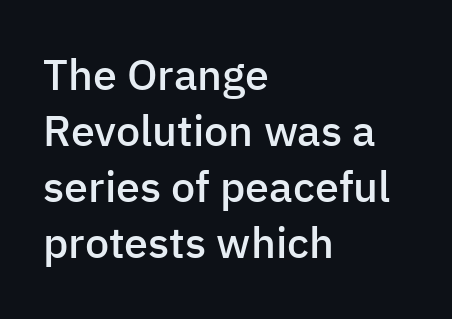
Teacher's note: observe the even left margin — that is flush-left alignment. Anything drawn beneath the words? Only blank space. A sans-serif font was chosen for this passage. Does the leading feel generous? No, just average.
